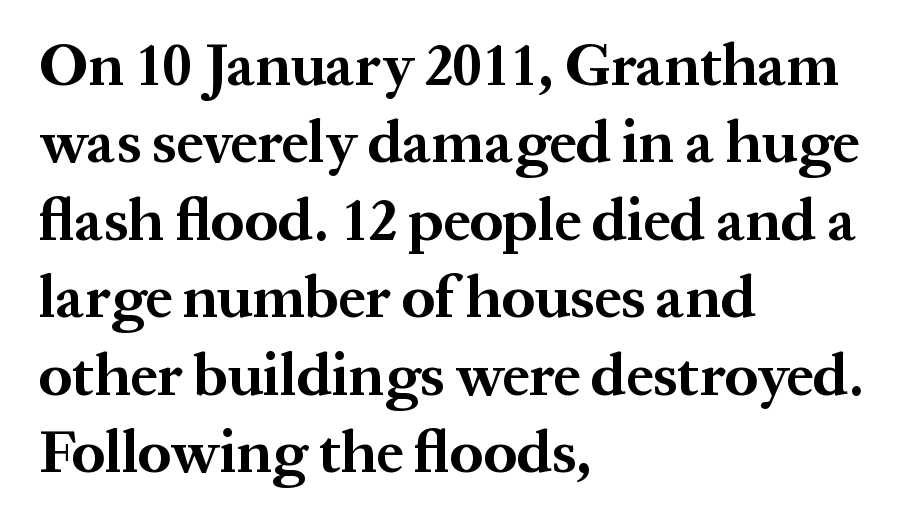
The image shows 60 px bold serif type, upright; set left-aligned, normal line spacing (1.29x), normal letter spacing, not underlined; medium stroke contrast and a medium x-height.
